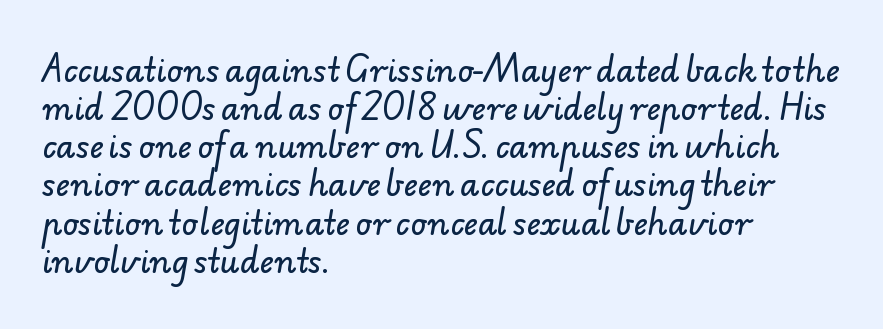
The image shows 31 px sans-serif type; set left-aligned, line spacing 1.23x, normal letter spacing, not underlined; low stroke contrast and a small x-height.
